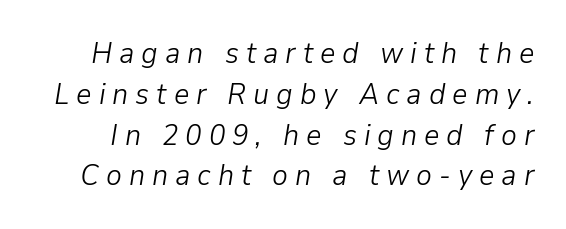
Q: Is the text bold? A: No.
Q: Is the text italic (slanted)? A: Yes, it leans right by about 9 degrees.
Q: Is the text underlined? A: No.
Q: Is the spacing between letters normal or unusually wide? A: Unusually wide.
Q: Is the spacing between lines tight, normal or loose? A: Normal.
Q: Width (condensed, normal, or wide)? A: Normal.
Q: Stroke contrast? A: Low.
Q: x-height? A: Medium.
Q: Monospaced? A: No.
